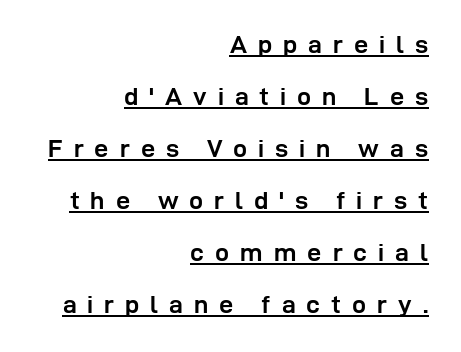
The typesetter has applied underlining to the passage shown. Tracking here is generous; glyphs stand well apart from one another. You can tell it's not italic because the verticals are truly vertical. A great deal of white space separates one row of letters from the next. A dark, heavy texture on the line: the type is bold. The paragraph has a hard right edge and a soft left edge.
